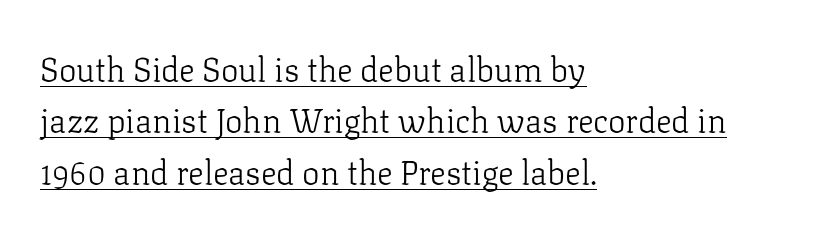
The passage shown is typed in a proportional face where columns would drift. No italicization has been applied; the sample stays upright. These lines are composed in type with serifs. The passage is arranged the way most books set body copy — flush left.
